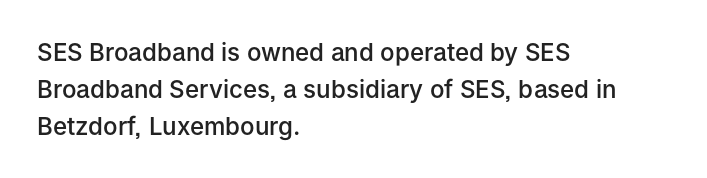
Q: Is the text bold? A: Semi-bold.
Q: Is the text italic (slanted)? A: No, it is upright.
Q: Is the text underlined? A: No.
Q: How is the paragraph aligned? A: Left-aligned.
Q: Is the spacing between letters normal or unusually wide? A: Normal.
Q: Is the spacing between lines tight, normal or loose? A: Normal.
